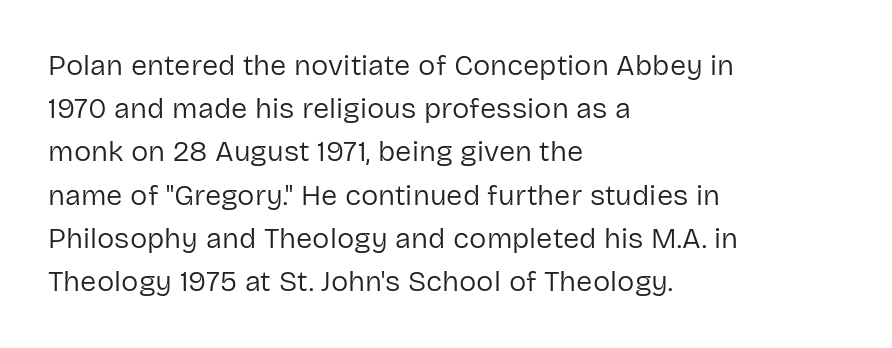
Observe the absence of serifs on each vertical stroke in this sample. Short and long lines alike share a common starting point at left. Think standard paragraph weight, or any step lighter than that. The rendering uses natural spacing where letterforms have individual widths. Glyph-to-glyph distance matches everyday printed text. The lettering stays uniformly vertical, giving the passage a roman look.
